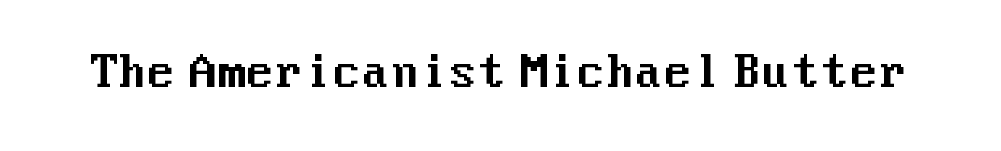
Q: Is the text italic (slanted)? A: No, it is upright.
Q: Is the typeface a serif or a sans-serif typeface? A: Sans-serif.
Q: Is the text underlined? A: No.
Q: Is the spacing between letters normal or unusually wide? A: Normal.
Q: Width (condensed, normal, or wide)? A: Normal.
Q: Stroke contrast? A: Medium.
Q: x-height? A: Medium.
